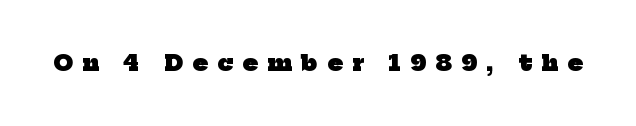
Q: Is the text bold? A: Yes.
Q: Is the text underlined? A: No.
Q: Is the spacing between letters normal or unusually wide? A: Unusually wide.
